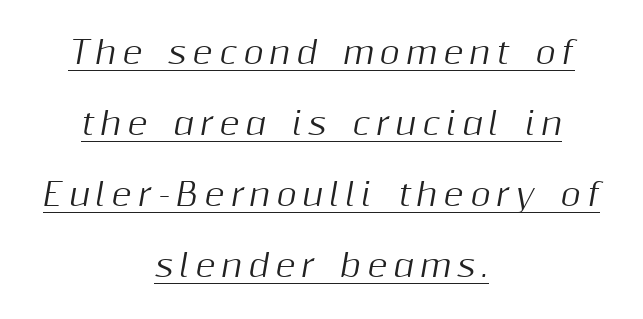
Note the varied advance widths — an 'i' is clearly narrower than an 'm'. In designer terms, the underline attribute is active on this setting. Centered paragraph, ragged on both sides. Widely set lines give the paragraph a tall, airy silhouette. Characters are canted at an angle relative to the baseline's perpendicular.
